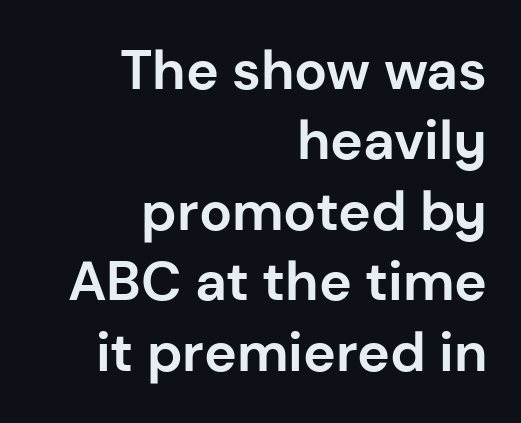
{"serif": "no", "italic": "no", "bold": "yes", "weight": "bold", "width": "normal", "stroke_contrast": "low", "x_height": "medium", "monospaced": "no", "underline": "no", "align": "right", "line_spacing": "normal", "line_spacing_ratio": 1.28, "letter_spacing": "normal", "letter_spacing_em": 0.0, "glyph_px": 55}
